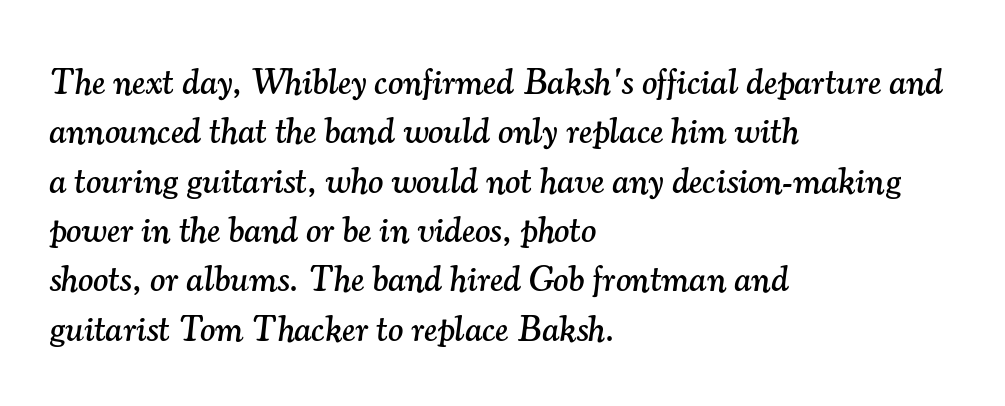
Q: Is the text italic (slanted)? A: Yes, it leans right by about 7 degrees.
Q: Is the typeface a serif or a sans-serif typeface? A: Serif.
Q: Is the text underlined? A: No.
Q: How is the paragraph aligned? A: Left-aligned.
Q: Is the spacing between letters normal or unusually wide? A: Normal.
Q: Is the spacing between lines tight, normal or loose? A: Normal.
Q: Width (condensed, normal, or wide)? A: Normal.
Q: Stroke contrast? A: Medium.
Q: x-height? A: Small.
Q: Monospaced? A: No.
